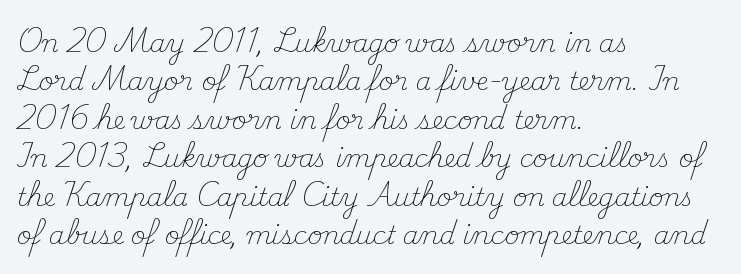
The image shows 25 px text type; set left-aligned, normal line spacing (1.54x), normal letter spacing, not underlined.
